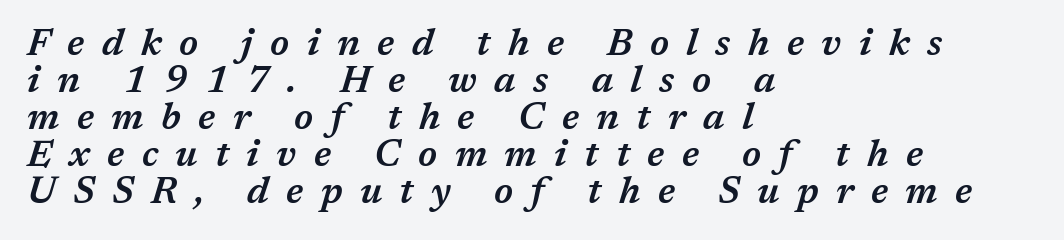
{"italic": "yes", "lean": "right", "slant_degrees": 17, "bold": "semi", "weight": "semibold", "width": "normal", "stroke_contrast": "medium", "x_height": "medium", "monospaced": "no", "underline": "no", "align": "left", "line_spacing": "tight", "line_spacing_ratio": 1.0, "letter_spacing": "wide", "letter_spacing_em": 0.47, "glyph_px": 37}
